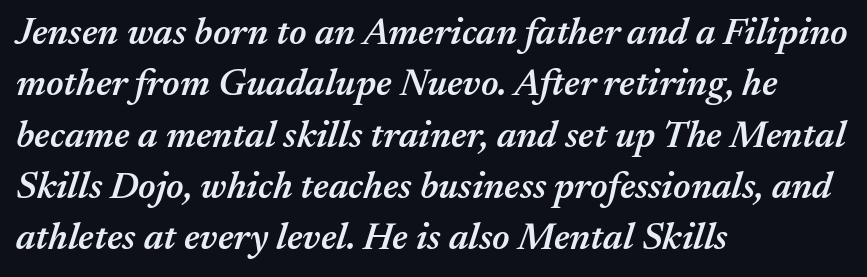
Q: Is the text bold? A: Semi-bold.
Q: Is the text italic (slanted)? A: Yes, it leans right by about 17 degrees.
Q: Is the text underlined? A: No.
Q: How is the paragraph aligned? A: Left-aligned.
Q: Is the spacing between letters normal or unusually wide? A: Normal.
Q: Is the spacing between lines tight, normal or loose? A: Normal.
Q: Width (condensed, normal, or wide)? A: Normal.
Q: Stroke contrast? A: Medium.
Q: x-height? A: Medium.
Q: Monospaced? A: No.
